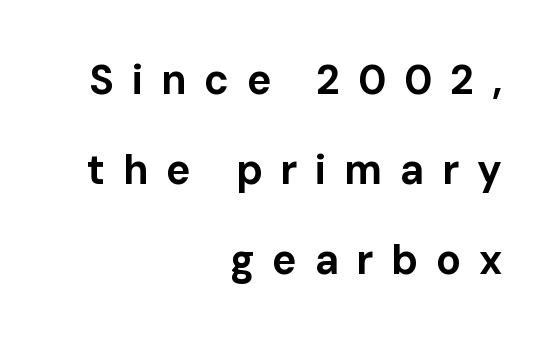
Typographically, this falls in the sans-serif category. What's the leading like? Stretched, with rows far apart. Caption: bold face, heavy strokes. The gaps between neighbouring characters are conspicuously large.
